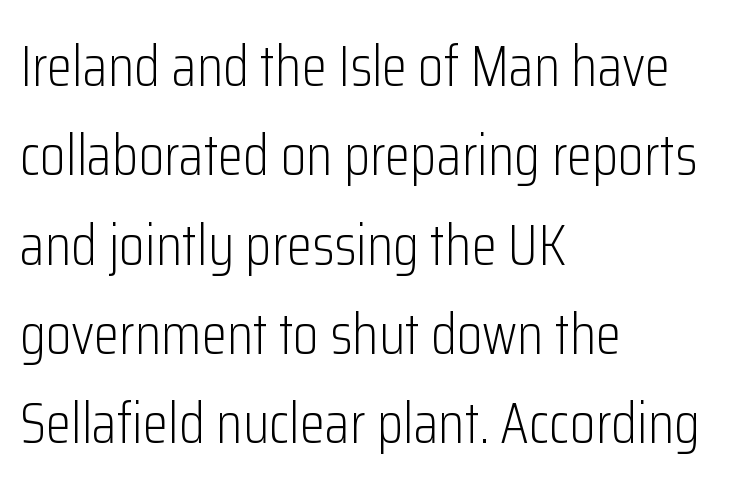
{"serif": "no", "italic": "no", "bold": "no", "weight": "light", "width": "condensed", "stroke_contrast": "low", "x_height": "medium", "monospaced": "no", "underline": "no", "align": "left", "line_spacing": "normal", "line_spacing_ratio": 1.54, "letter_spacing": "normal", "letter_spacing_em": 0.0, "glyph_px": 58}
